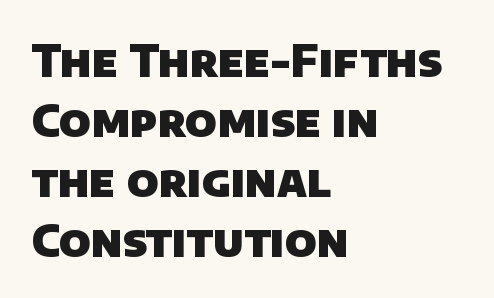
The image shows 44 px heavy sans-serif type; set left-aligned, normal line spacing (1.36x), normal letter spacing, not underlined; low stroke contrast and a large x-height.
